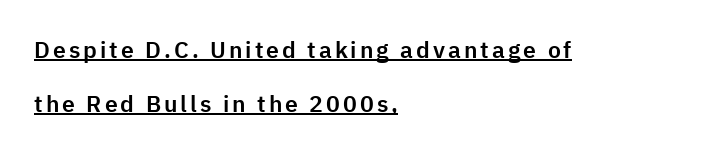
Q: Is the text italic (slanted)? A: No, it is upright.
Q: Is the text underlined? A: Yes.
Q: How is the paragraph aligned? A: Left-aligned.
Q: Is the spacing between lines tight, normal or loose? A: Loose.
